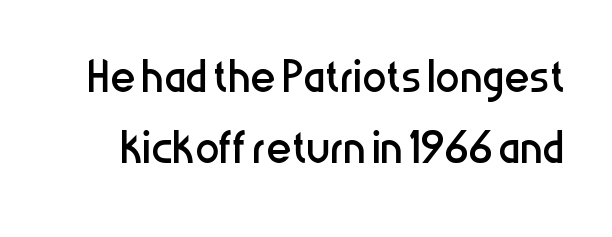
Q: Is the text bold? A: No.
Q: Is the text italic (slanted)? A: No, it is upright.
Q: Is the typeface a serif or a sans-serif typeface? A: Sans-serif.
Q: Is the text underlined? A: No.
Q: Is the spacing between letters normal or unusually wide? A: Normal.
Q: Width (condensed, normal, or wide)? A: Condensed.
Q: Stroke contrast? A: Low.
Q: x-height? A: Medium.
Q: Monospaced? A: No.
